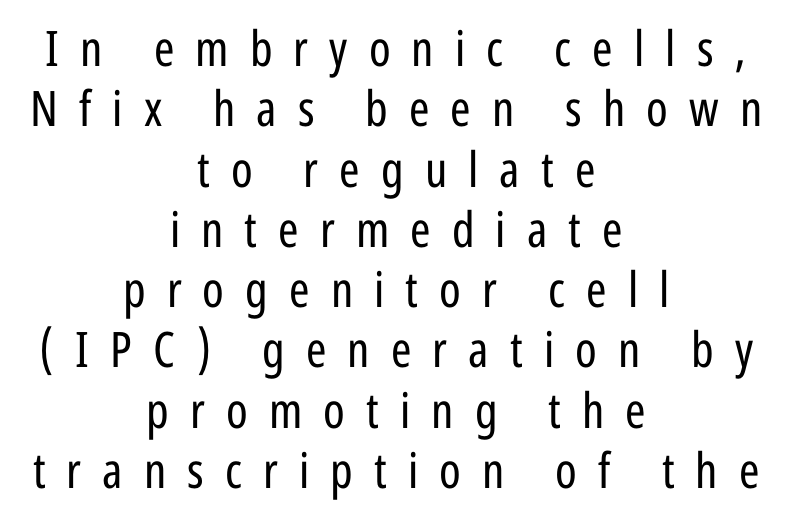
Q: Is the text bold? A: No.
Q: Is the text italic (slanted)? A: No, it is upright.
Q: Is the typeface a serif or a sans-serif typeface? A: Sans-serif.
Q: Is the text underlined? A: No.
Q: How is the paragraph aligned? A: Centered.
Q: Is the spacing between letters normal or unusually wide? A: Unusually wide.
Q: Width (condensed, normal, or wide)? A: Condensed.
Q: Stroke contrast? A: Low.
Q: x-height? A: Medium.
Q: Monospaced? A: No.
